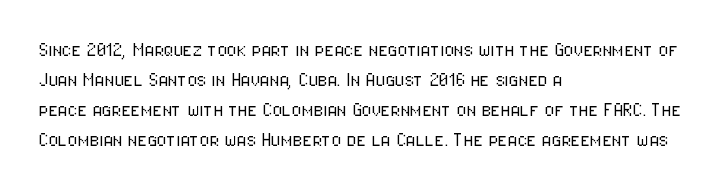
The image shows 22 px text type, upright; set left-aligned, normal line spacing (1.37x), normal letter spacing, not underlined.
